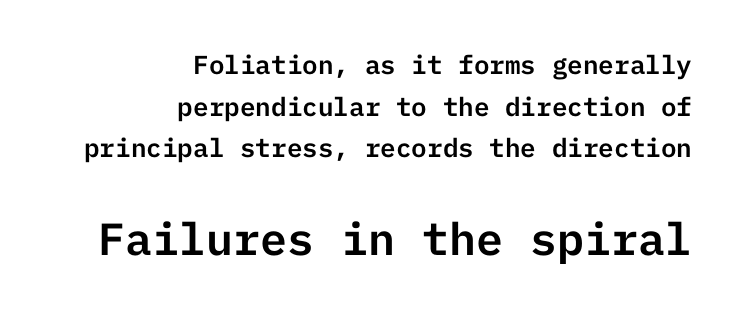
The type sits square on the baseline with zero lean. What stands out about the letter spacing? Nothing — it is the standard amount. Letters rest on an invisible, unmarked baseline. Of the two passages, the one underneath uses the larger point size.
